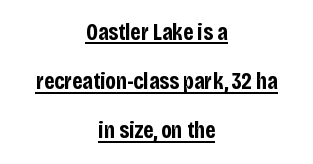
This is the regular roman posture of the typeface. Each new line begins a long way beneath the previous one. The lines in this sample share a center point and differ in where they start and stop. Typographic density is high because the face is bold. Somebody hit Ctrl+U on this one — the words are underlined.
